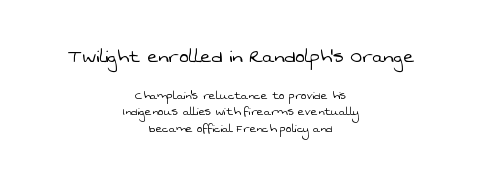
{"bold": "no", "underline": "no", "align": "center", "line_spacing_ratio": 1.19, "letter_spacing": "normal", "letter_spacing_em": 0.0, "larger_block": "first", "size_ratio": 1.64, "glyph_px": 23}
